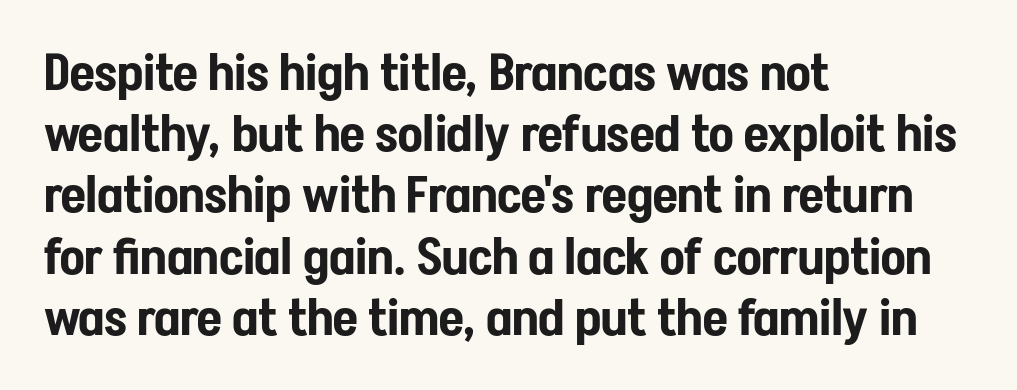
The image shows 51 px condensed sans-serif type, upright; set left-aligned, line spacing 1.2x, normal letter spacing, not underlined; low stroke contrast and a medium x-height.
